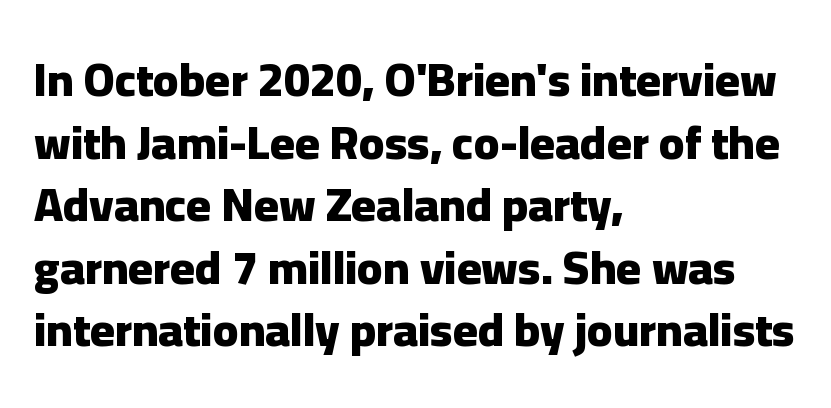
Q: Is the text bold? A: Yes.
Q: Is the text italic (slanted)? A: No, it is upright.
Q: Is the typeface a serif or a sans-serif typeface? A: Sans-serif.
Q: Is the text underlined? A: No.
Q: How is the paragraph aligned? A: Left-aligned.
Q: Is the spacing between letters normal or unusually wide? A: Normal.
Q: Is the spacing between lines tight, normal or loose? A: Normal.
Q: Width (condensed, normal, or wide)? A: Normal.
Q: Stroke contrast? A: Low.
Q: x-height? A: Medium.
Q: Monospaced? A: No.
